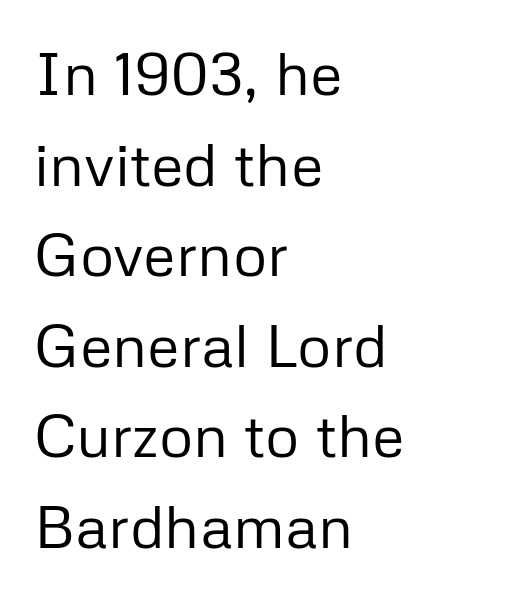
{"serif": "no", "italic": "no", "bold": "no", "weight": "regular", "width": "normal", "stroke_contrast": "low", "x_height": "medium", "monospaced": "no", "underline": "no", "align": "left", "line_spacing": "normal", "line_spacing_ratio": 1.51, "letter_spacing": "normal", "letter_spacing_em": 0.0, "glyph_px": 60}
